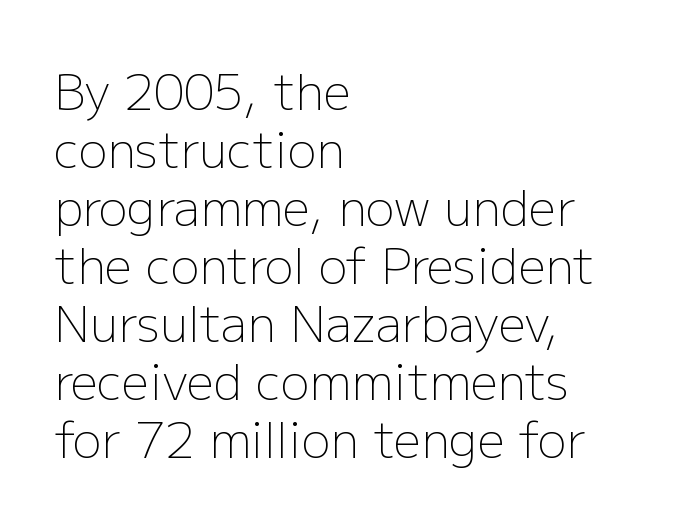
This is roman type, the default non-slanted kind. These lines are set flush left with a ragged right edge. You could not count columns in this text — the font is proportionally spaced. No feet cap the strokes, marking this as sans-serif type.
